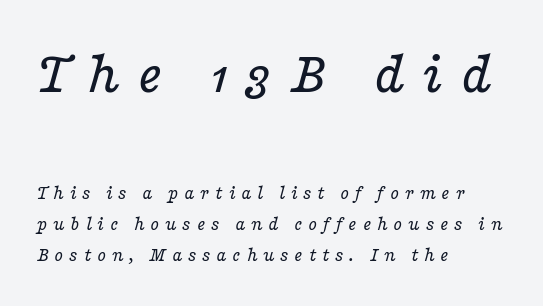
Q: Is the text bold? A: No.
Q: Is the text italic (slanted)? A: Yes, it leans right by about 16 degrees.
Q: Is the typeface a serif or a sans-serif typeface? A: Serif.
Q: Is the text underlined? A: No.
Q: How is the paragraph aligned? A: Left-aligned.
Q: Is the spacing between letters normal or unusually wide? A: Unusually wide.
Q: Is the spacing between lines tight, normal or loose? A: Normal.
Q: Which block of text is set in a larger size, the first (top) or the second (bottom)? A: The first (top) one.
Q: Width (condensed, normal, or wide)? A: Wide.
Q: Stroke contrast? A: Low.
Q: x-height? A: Medium.
Q: Monospaced? A: No.
